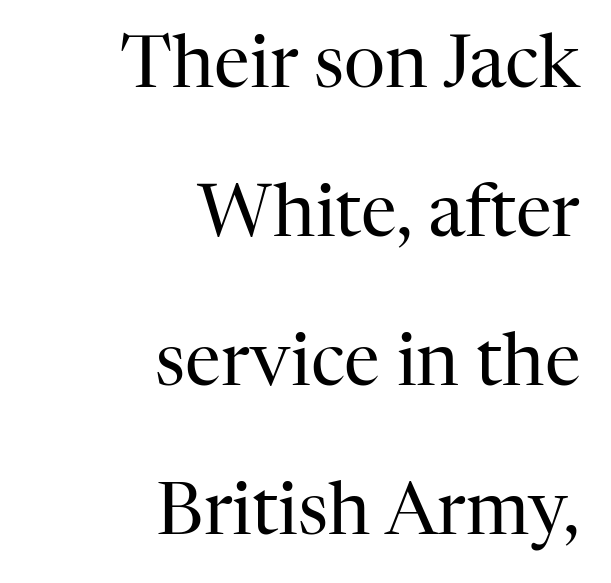
The image shows 72 px regular-weight serif type, upright; set right-aligned, loose line spacing (2.07x), normal letter spacing, not underlined; high stroke contrast and a medium x-height.
